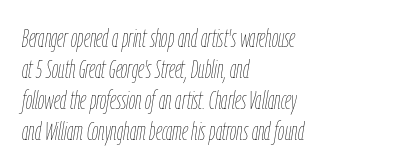
The image shows 25 px text type, italic (leaning right); set left-aligned, line spacing 1.24x, normal letter spacing, not underlined.
